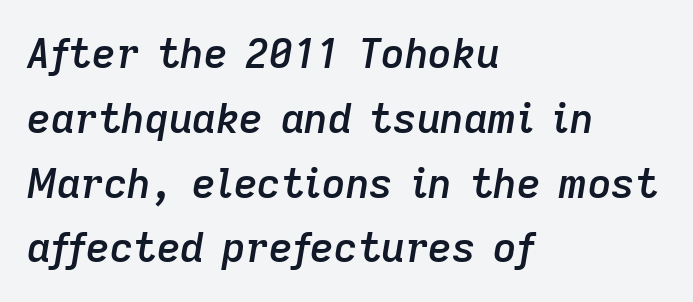
{"italic": "yes", "lean": "right", "slant_degrees": 9, "bold": "semi", "weight": "semibold", "width": "normal", "stroke_contrast": "low", "x_height": "medium", "monospaced": "no", "underline": "no", "align": "left", "line_spacing": "normal", "line_spacing_ratio": 1.58, "letter_spacing": "normal", "letter_spacing_em": 0.0, "glyph_px": 41}
